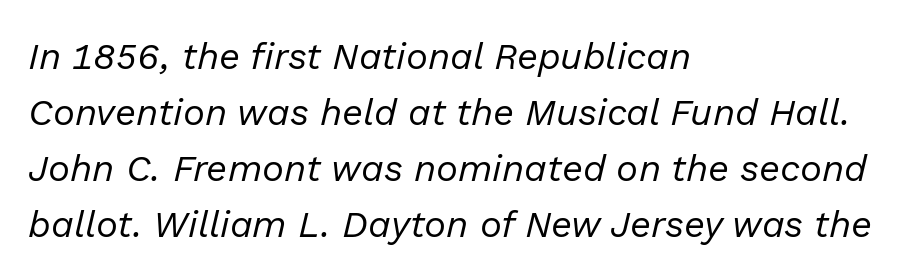
{"italic": "yes", "lean": "right", "slant_degrees": 13, "bold": "no", "weight": "regular", "width": "normal", "stroke_contrast": "low", "x_height": "medium", "monospaced": "no", "underline": "no", "align": "left", "line_spacing": "normal", "line_spacing_ratio": 1.51, "letter_spacing": "normal", "letter_spacing_em": 0.0, "glyph_px": 37}
